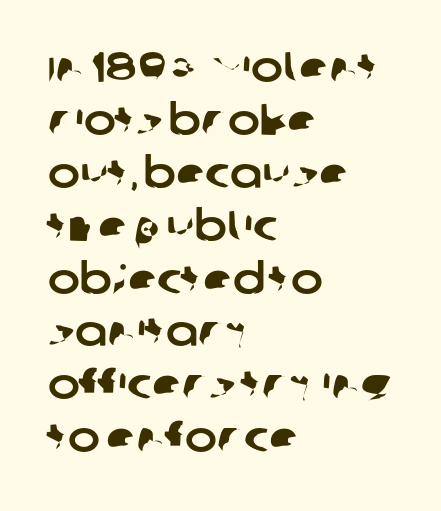
Q: Is the typeface a serif or a sans-serif typeface? A: Sans-serif.
Q: Is the text underlined? A: No.
Q: How is the paragraph aligned? A: Left-aligned.
Q: Is the spacing between letters normal or unusually wide? A: Normal.
Q: Width (condensed, normal, or wide)? A: Normal.
Q: Stroke contrast? A: Low.
Q: x-height? A: Large.
Q: Monospaced? A: No.
